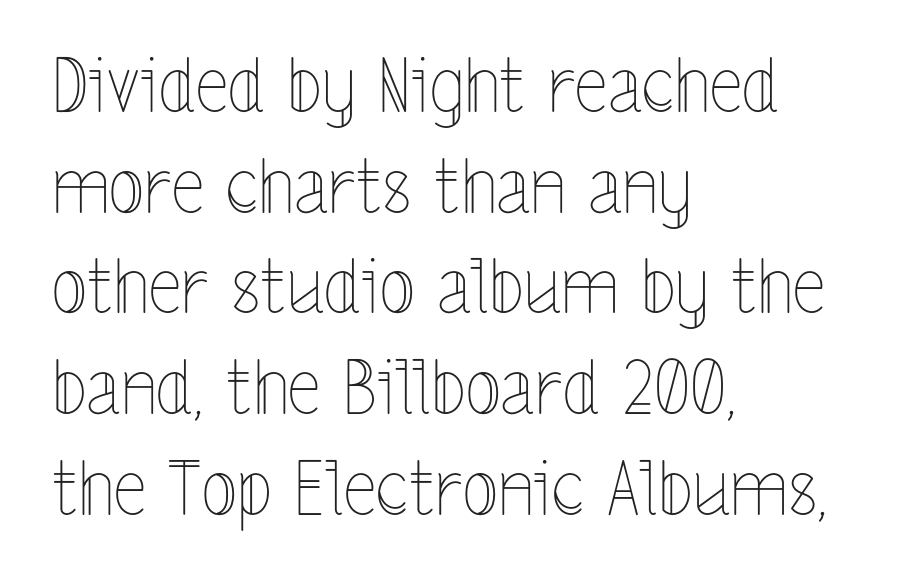
The image shows 74 px thin, condensed type, upright; set left-aligned, normal line spacing (1.36x), normal letter spacing, not underlined; a medium x-height.
